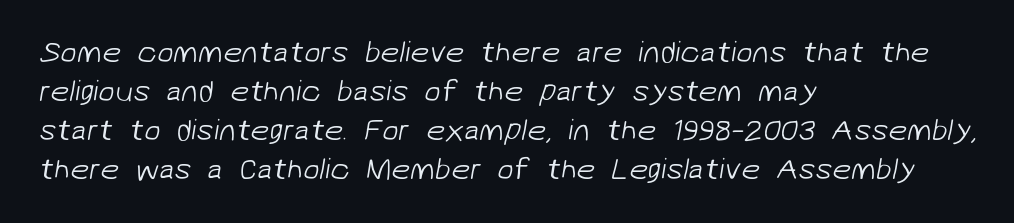
The image shows 30 px light sans-serif type; set left-aligned, normal line spacing (1.3x), normal letter spacing, not underlined; low stroke contrast and a medium x-height.
